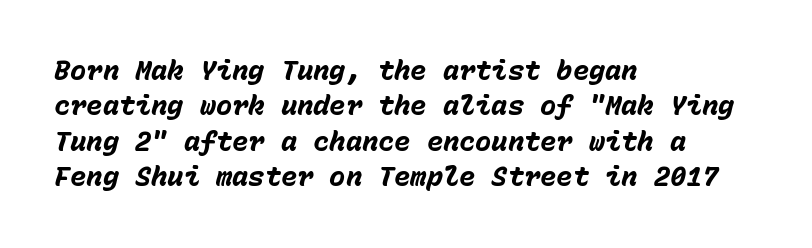
The image shows 27 px bold type, italic (leaning right); set left-aligned, normal line spacing (1.31x), normal letter spacing, not underlined.
